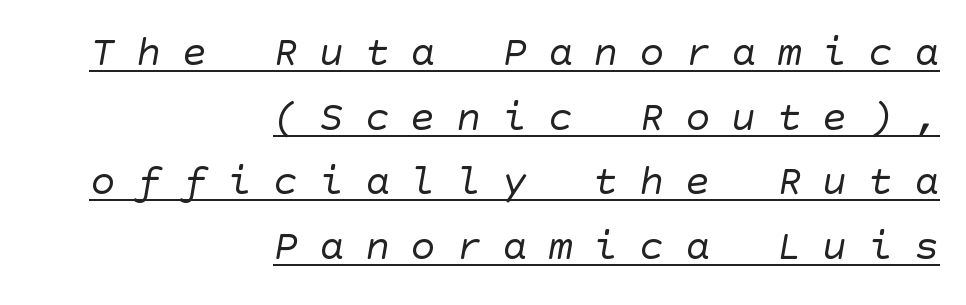
The characters display no serif detailing; their extremities are plain. Loose tracking; the words dissolve into strings of separated letters. The strokes carry an ordinary text weight at most. Check the space under the baseline: a stroke is drawn there. Each line ends at the same right margin while the left side varies. This sample keeps an unexceptional amount of space between lines.
